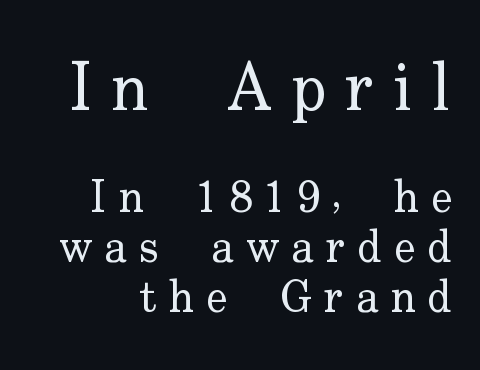
A typesetter would call this proportional, since set widths differ per character. You could barely slide anything between these rows. The line texture is sparse and dotted thanks to wide tracking. I'd call this a serif setting — the letters wear small feet. Honestly, there is no underline to notice here at all. Every character sits straight up, as roman type does.
